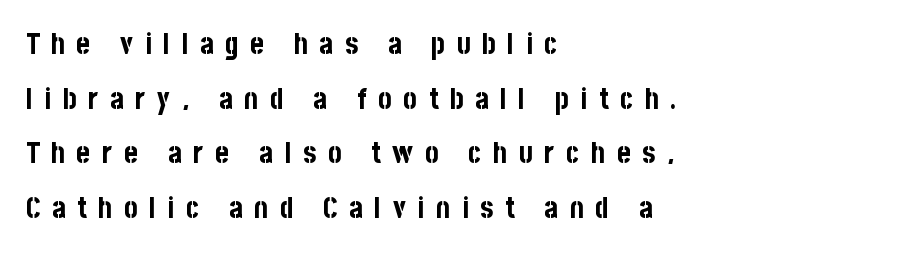
{"serif": "no", "italic": "no", "bold": "yes", "weight": "bold", "width": "condensed", "stroke_contrast": "low", "x_height": "large", "monospaced": "no", "underline": "no", "align": "left", "line_spacing_ratio": 1.88, "letter_spacing": "wide", "letter_spacing_em": 0.4, "glyph_px": 29}
